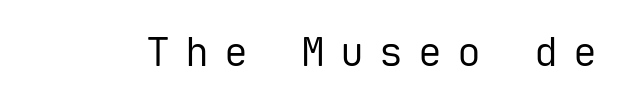
I'd call this a sans setting — the letters go barefoot. The rendering uses typewriter-style spacing with identical character cells. Is the letter spacing exaggerated? Yes — the characters are pushed far apart. Each stroke keeps to a modest, everyday thickness or less. Bare-footed words on every line.
